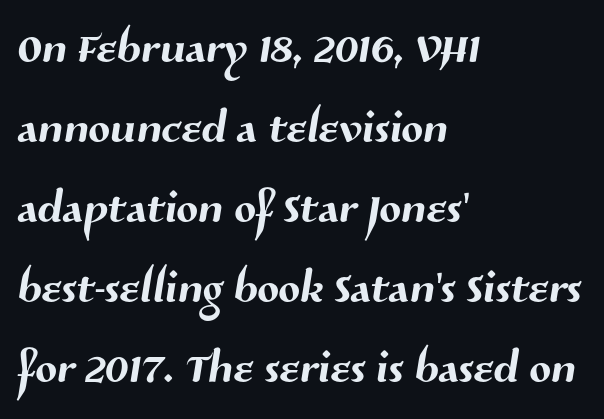
{"serif": "no", "width": "normal", "stroke_contrast": "medium", "x_height": "medium", "monospaced": "no", "underline": "no", "align": "left", "line_spacing": "normal", "line_spacing_ratio": 1.25, "letter_spacing": "normal", "letter_spacing_em": 0.0, "glyph_px": 64}
